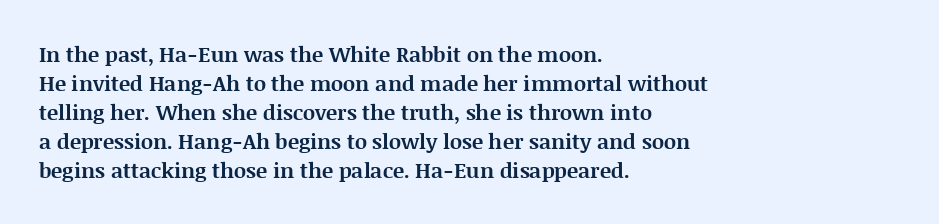
The image shows 21 px bold type, upright; set left-aligned, normal line spacing (1.38x), normal letter spacing, not underlined.
